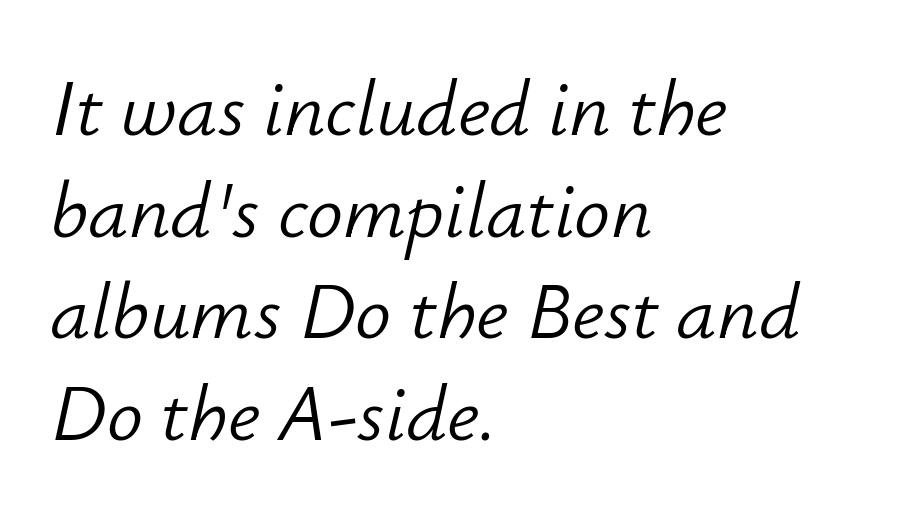
Q: Is the text bold? A: No.
Q: Is the text italic (slanted)? A: Yes, it leans right by about 12 degrees.
Q: Is the text underlined? A: No.
Q: How is the paragraph aligned? A: Left-aligned.
Q: Is the spacing between letters normal or unusually wide? A: Normal.
Q: Is the spacing between lines tight, normal or loose? A: Normal.
Q: Width (condensed, normal, or wide)? A: Normal.
Q: Stroke contrast? A: Low.
Q: x-height? A: Small.
Q: Monospaced? A: No.
